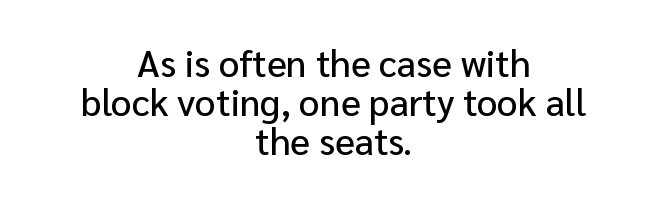
A typesetter would call this proportional, since set widths differ per character. The passage shown is typeset with a sans-serif family. Nobody drew a line under any word here. Letter spacing: default. The letters stand straight up with perfectly vertical stems.
